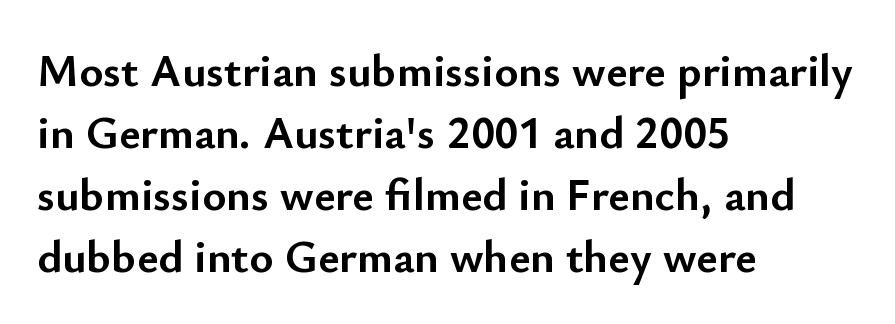
These lines are rendered in a variable-pitch font. The lettering stays uniformly vertical, giving the passage a roman look. Caption: bold face, heavy strokes. Horizontal bands of white between lines are of average thickness.
